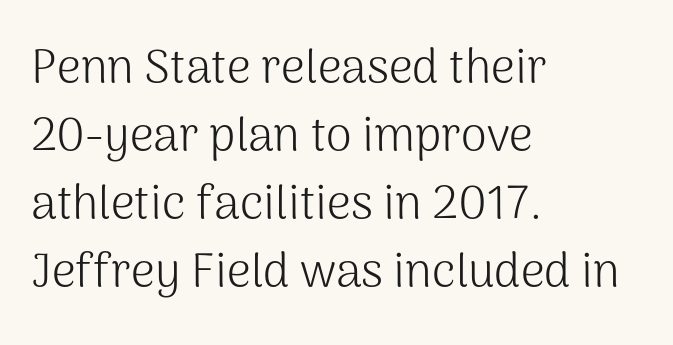
Visually the block forms a straight wall on the left and a jagged coastline on the right. Each letter keeps its own natural width here, so spacing adapts to shape. Ink coverage per letter is moderate at most. Just letters on the line, the space beneath them empty. Nobody touched the tracking dial on this one.
